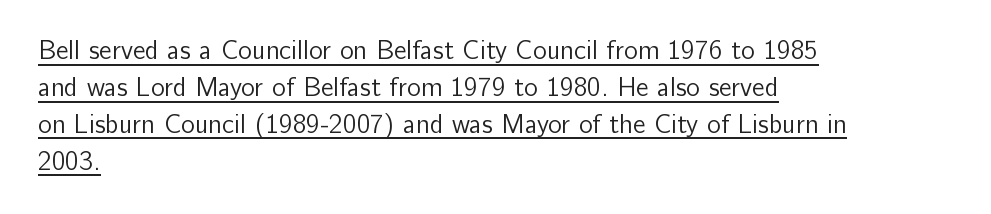
Q: Is the text bold? A: No.
Q: Is the text italic (slanted)? A: No, it is upright.
Q: Is the text underlined? A: Yes.
Q: How is the paragraph aligned? A: Left-aligned.
Q: Is the spacing between letters normal or unusually wide? A: Normal.
Q: Is the spacing between lines tight, normal or loose? A: Normal.
